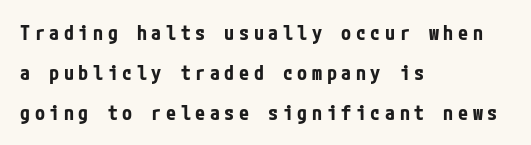
Between one letter and the next there's a generous, obvious gap. These lines were composed using upright roman letters. The rendering uses a large line-height, opening up the rows. Any mark beneath the type? The region is blank. Each glyph is drawn with heavy, bold strokes.
